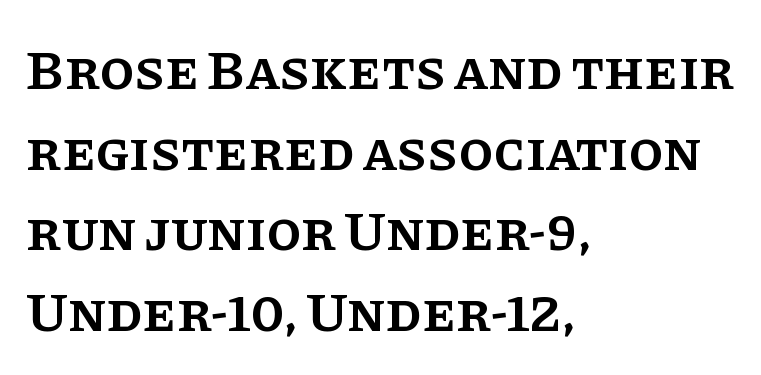
There is no visible air inserted between adjacent glyphs. Line spacing here is normal. Plain, unruled lines of type. This is the in-between weight designers call semibold or demi.
